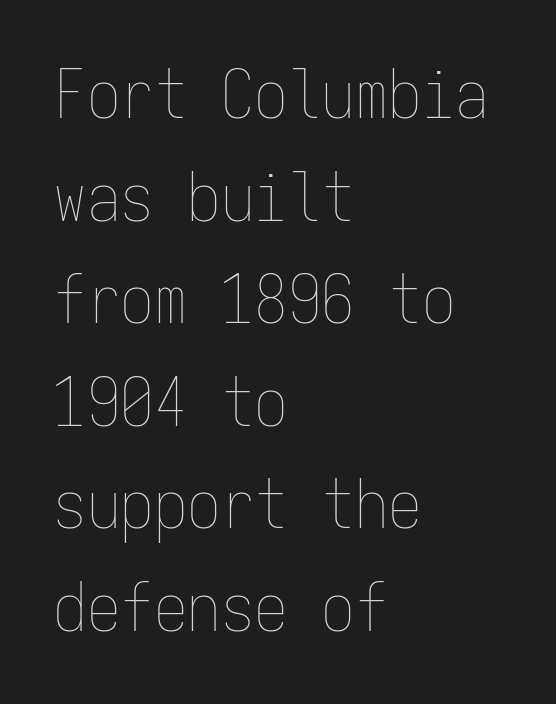
The image shows 67 px thin, condensed type, upright, monospaced; set left-aligned, normal line spacing (1.53x), normal letter spacing, not underlined; low stroke contrast and a medium x-height.
